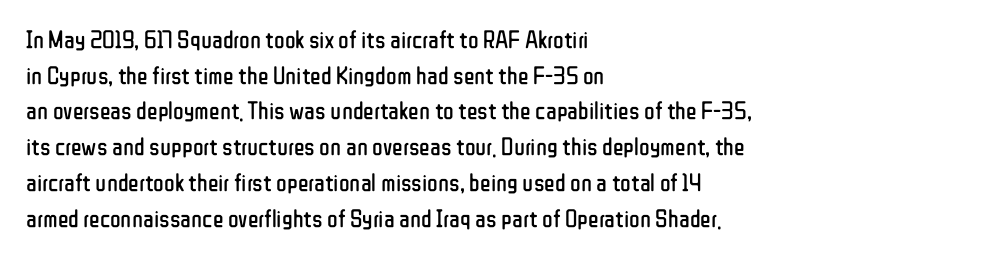
The image shows 25 px text type, upright; set left-aligned, normal line spacing (1.43x), normal letter spacing, not underlined.
